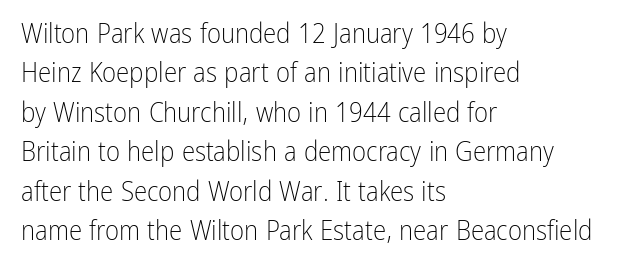
The image shows 27 px text type, upright; set left-aligned, normal line spacing (1.46x), normal letter spacing, not underlined.
